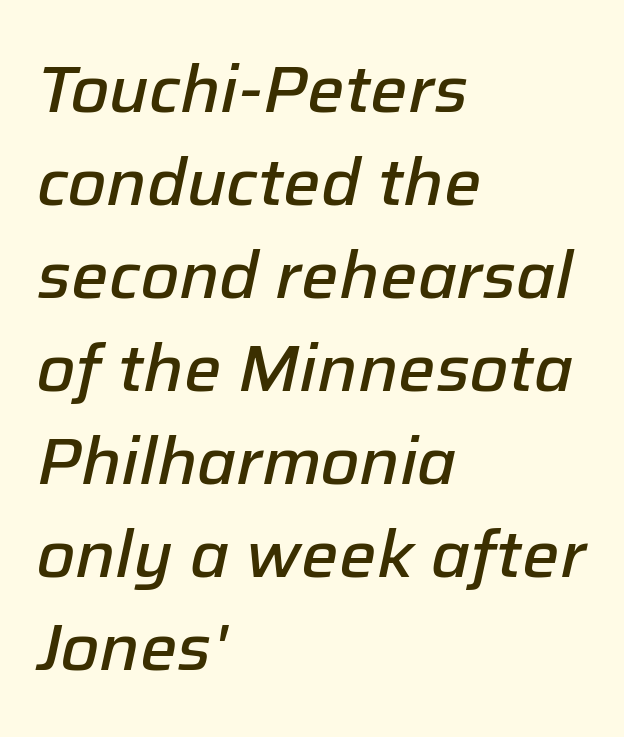
The image shows 66 px semibold type, italic (leaning right); set left-aligned, normal line spacing (1.41x), normal letter spacing, not underlined; low stroke contrast and a medium x-height.
